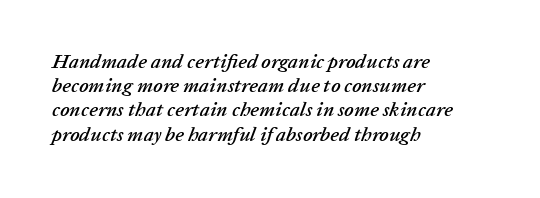
The image shows 20 px text type, italic (leaning right); set left-aligned, line spacing 1.21x, normal letter spacing, not underlined.
